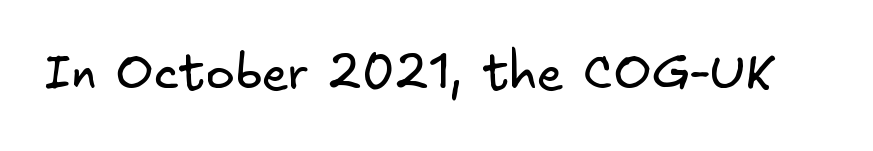
What kind of face is this? One without serifs — a sans. No letter is thick-stroked: the sample isn't bold. Nobody touched the tracking dial on this one. Anything drawn beneath the words? Only blank space.
